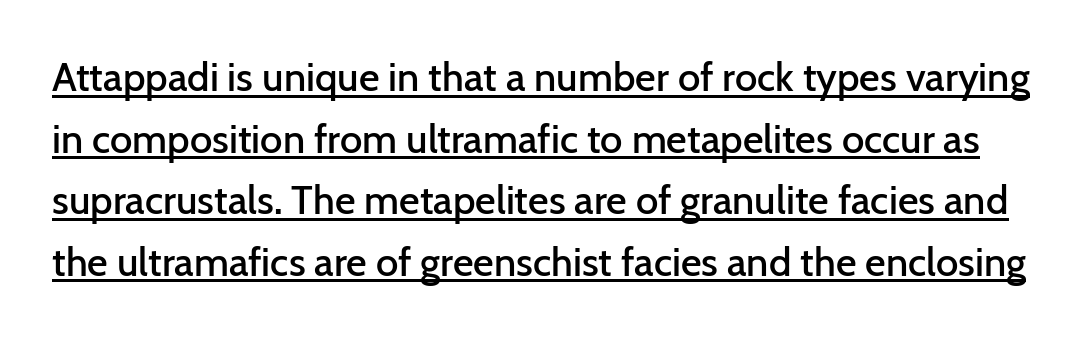
{"serif": "no", "italic": "no", "bold": "semi", "weight": "semibold", "width": "normal", "stroke_contrast": "low", "x_height": "medium", "monospaced": "no", "underline": "yes", "line_spacing": "normal", "line_spacing_ratio": 1.54, "letter_spacing": "normal", "letter_spacing_em": 0.0, "glyph_px": 40}
